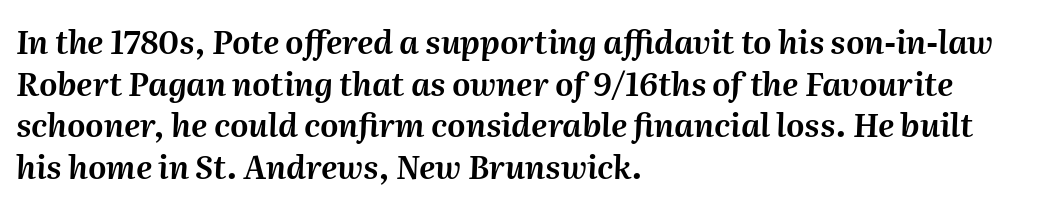
The image shows 32 px text type, italic (leaning right); set left-aligned, normal line spacing (1.3x), normal letter spacing, not underlined; medium stroke contrast and a medium x-height.
